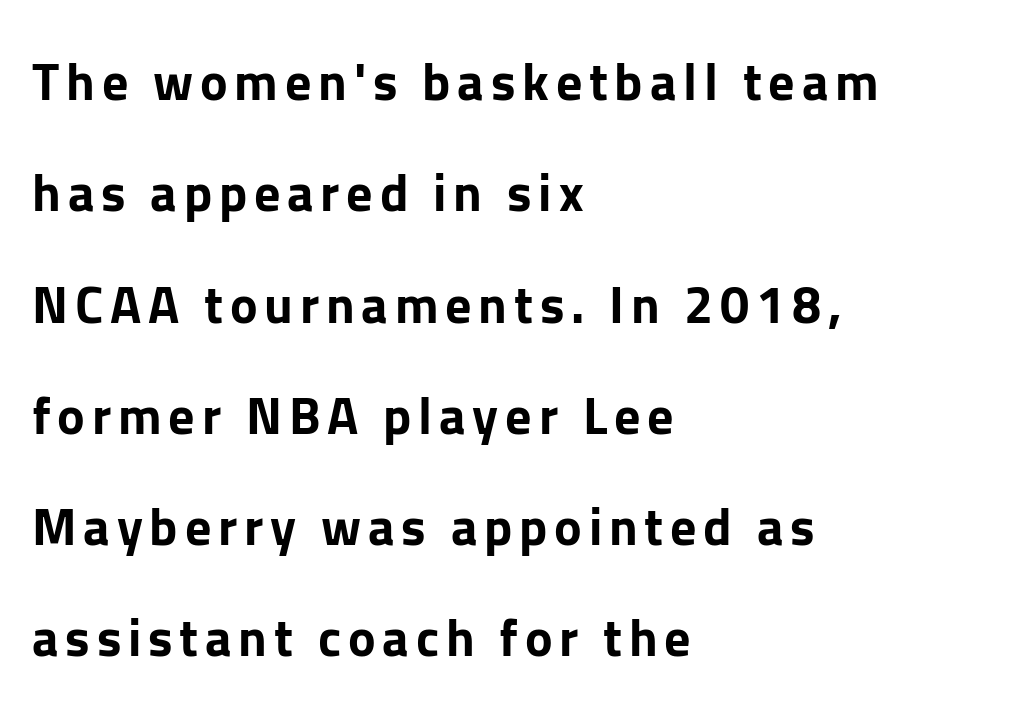
{"serif": "no", "italic": "no", "bold": "yes", "weight": "bold", "width": "normal", "stroke_contrast": "low", "x_height": "medium", "monospaced": "no", "underline": "no", "align": "left", "line_spacing": "loose", "line_spacing_ratio": 2.14, "glyph_px": 52}
